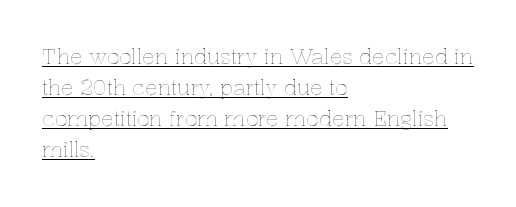
The image shows 21 px text type, upright; set left-aligned, normal line spacing (1.48x), normal letter spacing, underlined.
